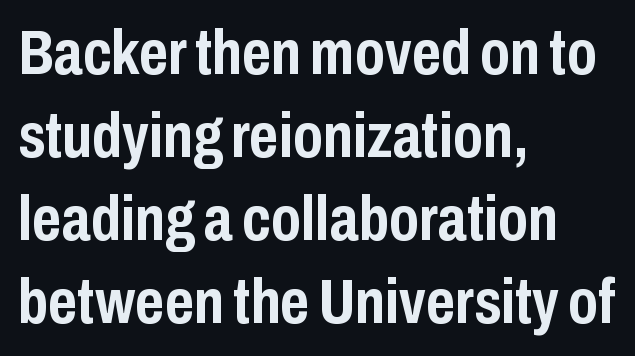
Character widths vary here, with narrow letters taking less room than wide ones. The block of text has a typical density, with ordinary space between rows. Caption: bold face, heavy strokes. These lines are set flush left with a ragged right edge.
